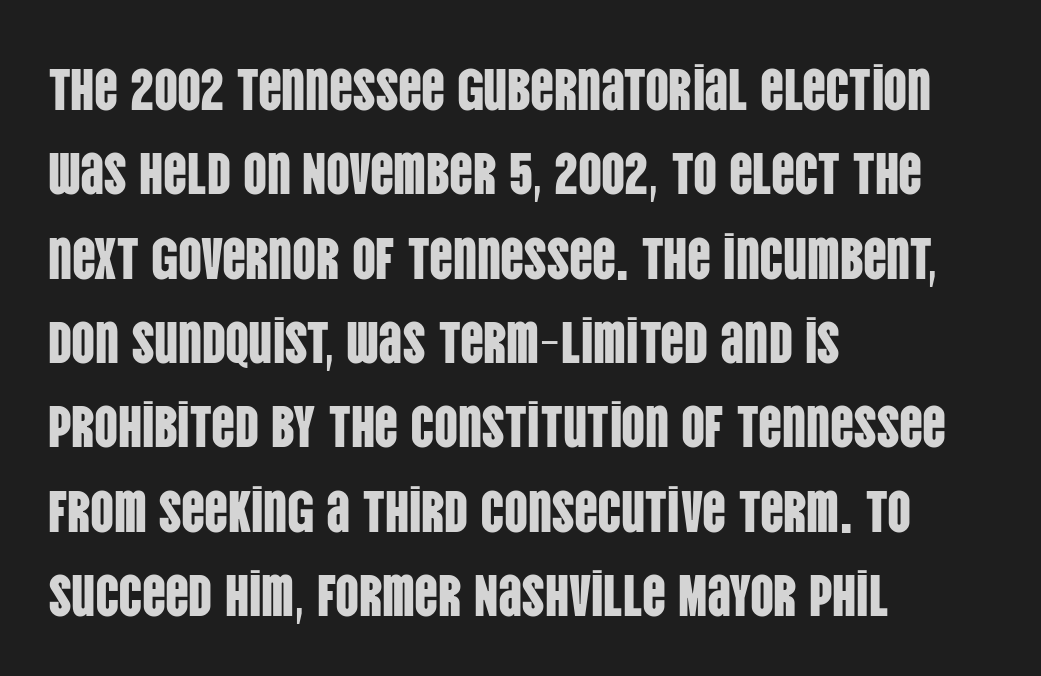
{"serif": "no", "italic": "no", "width": "condensed", "stroke_contrast": "low", "x_height": "large", "monospaced": "no", "underline": "no", "align": "left", "line_spacing": "normal", "line_spacing_ratio": 1.43, "letter_spacing": "normal", "letter_spacing_em": 0.0, "glyph_px": 59}
